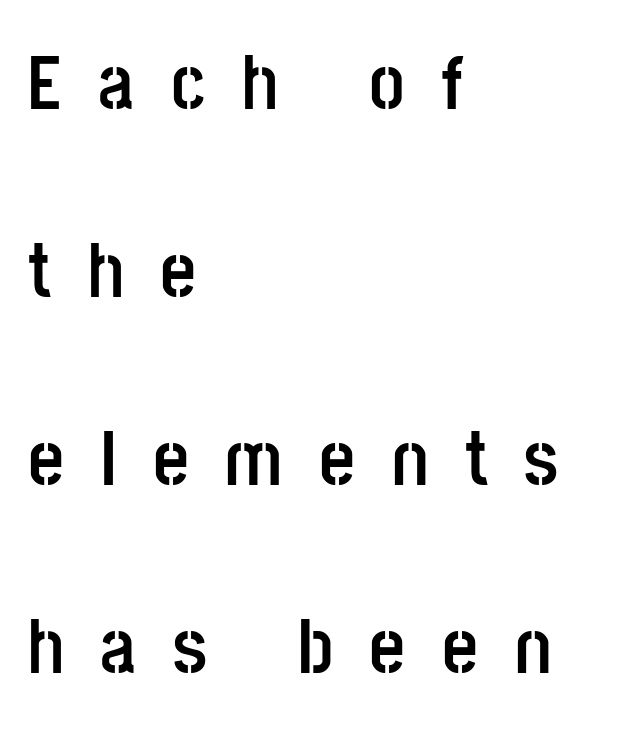
{"serif": "no", "italic": "no", "bold": "yes", "weight": "semibold", "width": "condensed", "stroke_contrast": "low", "x_height": "large", "monospaced": "no", "underline": "no", "align": "left", "line_spacing": "loose", "line_spacing_ratio": 2.41, "letter_spacing": "wide", "letter_spacing_em": 0.47, "glyph_px": 78}
